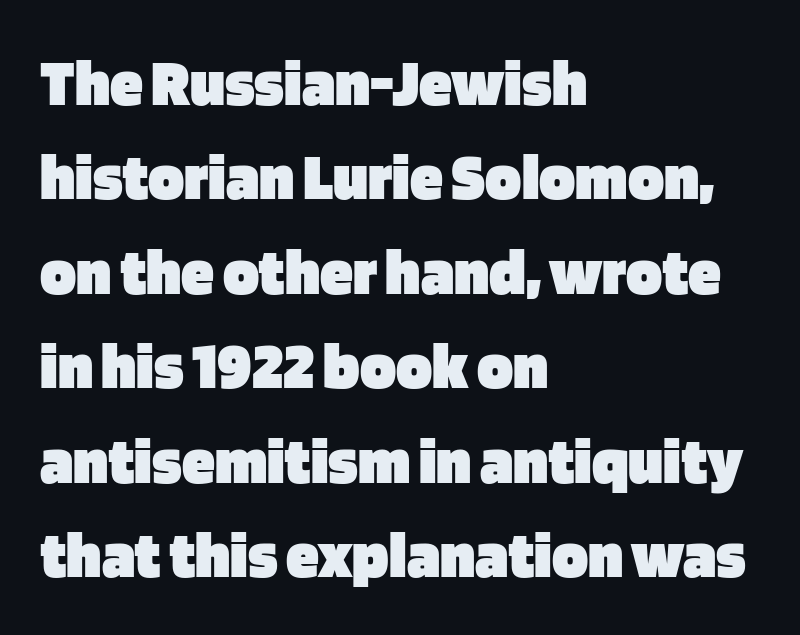
Q: Is the text bold? A: Yes.
Q: Is the text italic (slanted)? A: No, it is upright.
Q: Is the typeface a serif or a sans-serif typeface? A: Sans-serif.
Q: Is the text underlined? A: No.
Q: How is the paragraph aligned? A: Left-aligned.
Q: Is the spacing between letters normal or unusually wide? A: Normal.
Q: Is the spacing between lines tight, normal or loose? A: Normal.
Q: Width (condensed, normal, or wide)? A: Normal.
Q: Stroke contrast? A: Low.
Q: x-height? A: Large.
Q: Monospaced? A: No.
